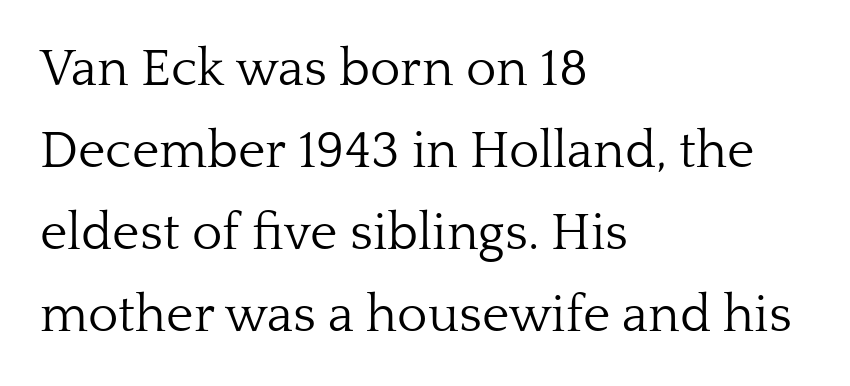
{"serif": "yes", "italic": "no", "bold": "no", "weight": "light", "width": "normal", "stroke_contrast": "low", "x_height": "medium", "monospaced": "no", "underline": "no", "align": "left", "line_spacing": "normal", "line_spacing_ratio": 1.58, "letter_spacing": "normal", "letter_spacing_em": 0.0, "glyph_px": 52}
